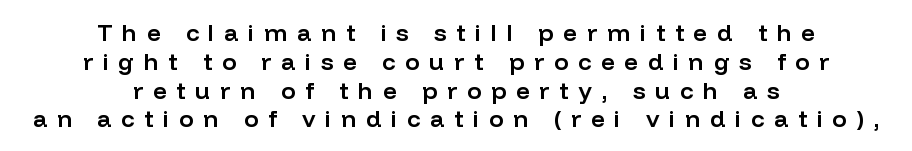
This rendering widens character spacing well past its baseline value. Both edges are ragged and mirror each other, which tells us the setting is centered. The zone under the glyphs is completely vacant. It's the straight-up-and-down kind of type.
